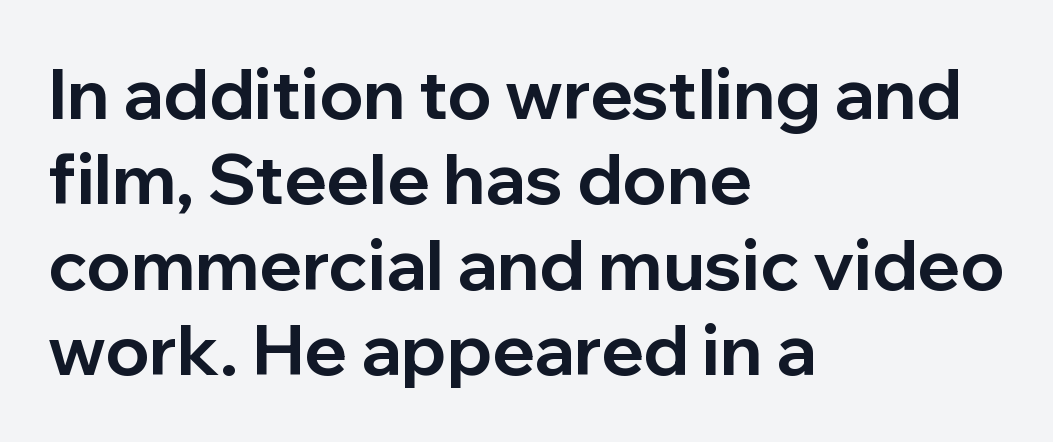
The image shows 70 px bold sans-serif type, upright; set left-aligned, line spacing 1.22x, normal letter spacing, not underlined; low stroke contrast and a medium x-height.
